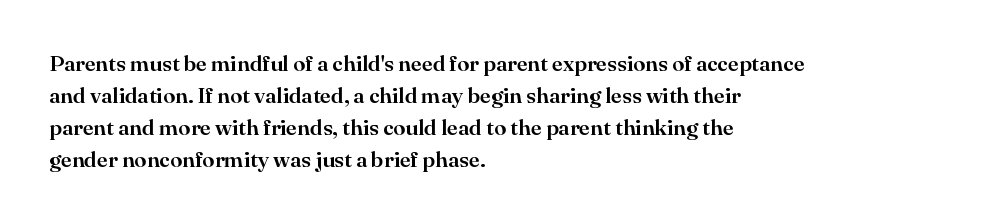
{"italic": "no", "underline": "no", "align": "left", "line_spacing": "normal", "line_spacing_ratio": 1.46, "letter_spacing": "normal", "letter_spacing_em": 0.0, "glyph_px": 22}
